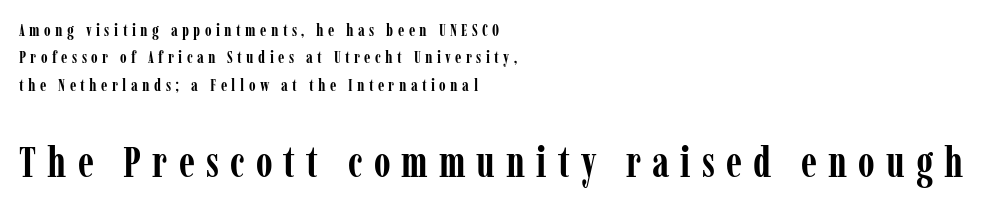
The image shows 43 px semibold, condensed serif type, upright; set left-aligned, normal line spacing (1.61x), unusually wide letter spacing (+0.26 em), not underlined; the second (bottom) block is 2.53x larger; low stroke contrast and a medium x-height.
